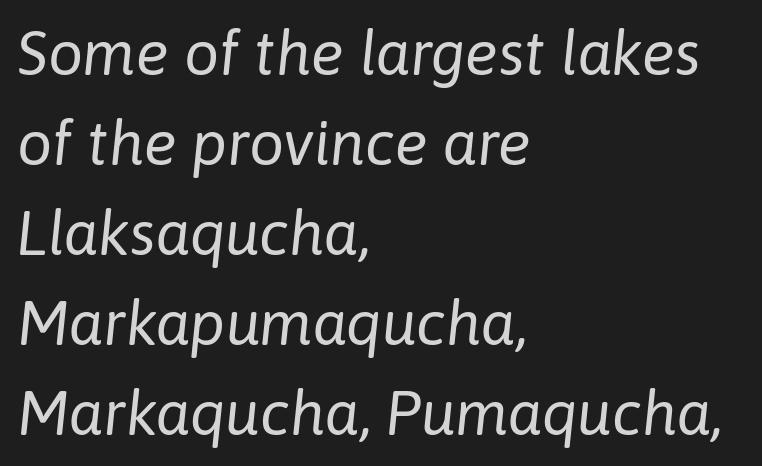
{"italic": "yes", "lean": "right", "slant_degrees": 6, "bold": "no", "weight": "regular", "width": "normal", "stroke_contrast": "low", "x_height": "medium", "monospaced": "no", "underline": "no", "align": "left", "line_spacing": "normal", "line_spacing_ratio": 1.45, "letter_spacing": "normal", "letter_spacing_em": 0.0, "glyph_px": 62}
